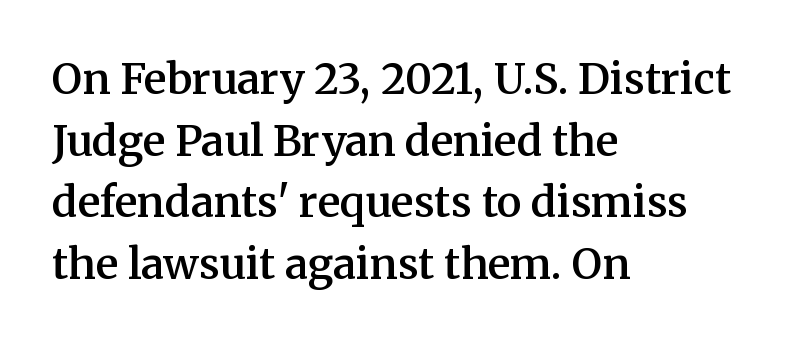
Q: Is the text bold? A: Semi-bold.
Q: Is the text italic (slanted)? A: No, it is upright.
Q: Is the typeface a serif or a sans-serif typeface? A: Serif.
Q: Is the text underlined? A: No.
Q: How is the paragraph aligned? A: Left-aligned.
Q: Is the spacing between letters normal or unusually wide? A: Normal.
Q: Is the spacing between lines tight, normal or loose? A: Normal.
Q: Width (condensed, normal, or wide)? A: Normal.
Q: Stroke contrast? A: Medium.
Q: x-height? A: Medium.
Q: Monospaced? A: No.
